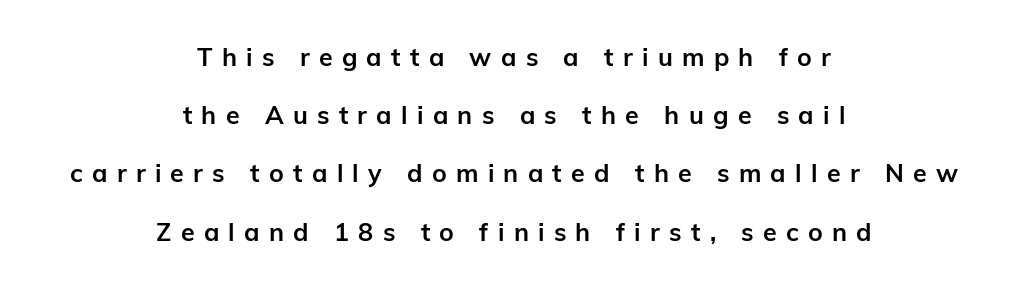
Q: Is the text bold? A: Yes.
Q: Is the text italic (slanted)? A: No, it is upright.
Q: Is the text underlined? A: No.
Q: How is the paragraph aligned? A: Centered.
Q: Is the spacing between letters normal or unusually wide? A: Unusually wide.
Q: Is the spacing between lines tight, normal or loose? A: Loose.
